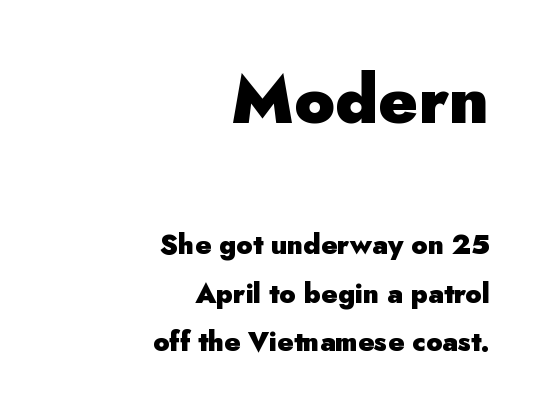
{"serif": "no", "italic": "no", "bold": "yes", "weight": "heavy", "width": "normal", "stroke_contrast": "low", "x_height": "small", "monospaced": "no", "underline": "no", "align": "right", "line_spacing_ratio": 1.8, "letter_spacing": "normal", "letter_spacing_em": 0.0, "larger_block": "first", "size_ratio": 2.48, "glyph_px": 67}
